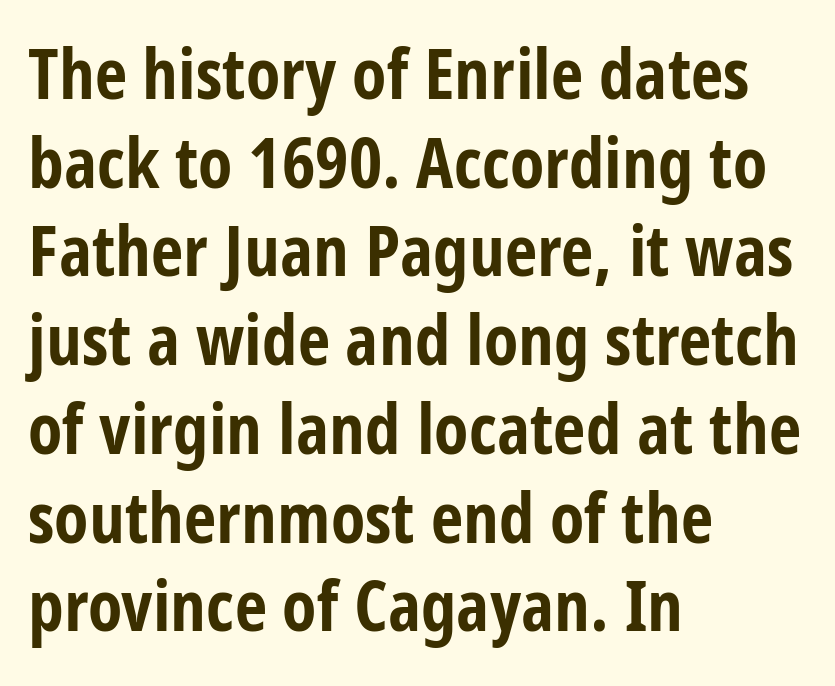
A classic flush-left, rag-right setting is used for this passage. A sans-serif font was chosen for this passage. Style check: upright. The string is rendered with underlining switched off. Caption: standard tracking, unaltered. What weight is shown? A full bold with thick strokes.
